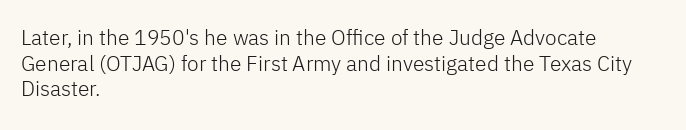
Does extra space separate the letters? No, they use regular spacing. The passage is arranged the way most books set body copy — flush left. The area under the type is left untouched. The face looks like a standard text weight, possibly lighter. Notice how the stems are strictly vertical — no italics here.
